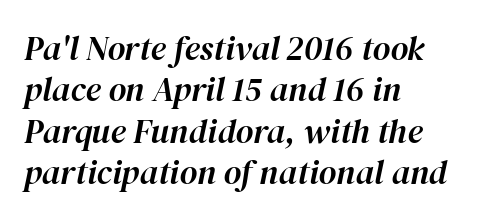
The image shows 34 px text type, italic (leaning right); set left-aligned, line spacing 1.22x, normal letter spacing, not underlined; high stroke contrast and a medium x-height.
